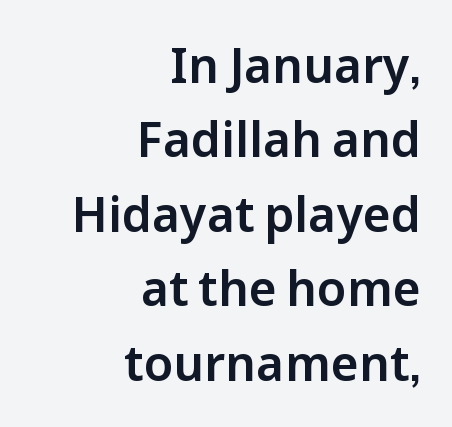
Q: Is the text italic (slanted)? A: No, it is upright.
Q: Is the typeface a serif or a sans-serif typeface? A: Sans-serif.
Q: Is the text underlined? A: No.
Q: How is the paragraph aligned? A: Right-aligned.
Q: Is the spacing between letters normal or unusually wide? A: Normal.
Q: Is the spacing between lines tight, normal or loose? A: Normal.
Q: Width (condensed, normal, or wide)? A: Normal.
Q: Stroke contrast? A: Low.
Q: x-height? A: Medium.
Q: Monospaced? A: No.
